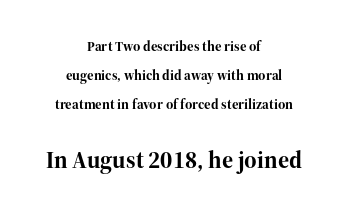
Q: Is the text bold? A: Yes.
Q: Is the text italic (slanted)? A: No, it is upright.
Q: Is the text underlined? A: No.
Q: How is the paragraph aligned? A: Centered.
Q: Is the spacing between letters normal or unusually wide? A: Normal.
Q: Is the spacing between lines tight, normal or loose? A: Loose.
Q: Which block of text is set in a larger size, the first (top) or the second (bottom)? A: The second (bottom) one.
